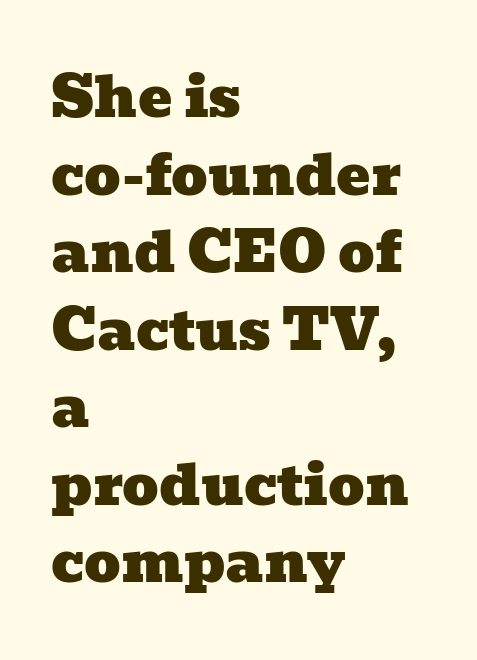
{"serif": "yes", "width": "wide", "stroke_contrast": "low", "x_height": "medium", "monospaced": "no", "underline": "no", "align": "left", "line_spacing": "normal", "line_spacing_ratio": 1.36, "letter_spacing": "normal", "letter_spacing_em": 0.0, "glyph_px": 57}
